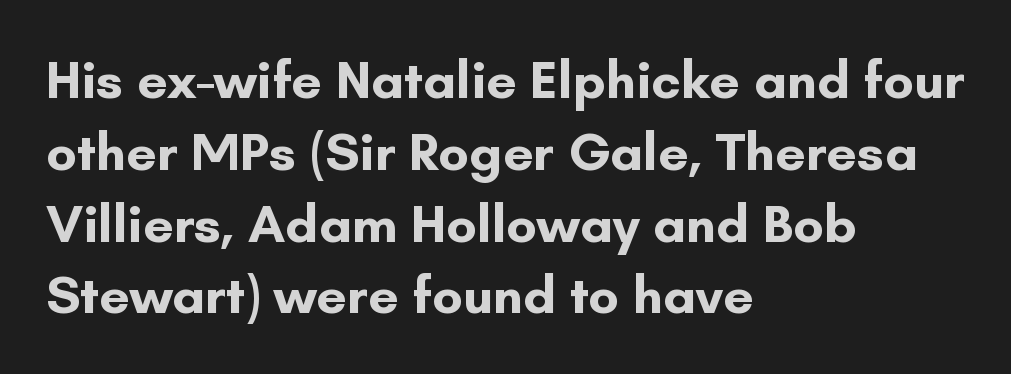
The image shows 54 px bold sans-serif type, upright; set left-aligned, normal line spacing (1.33x), normal letter spacing, not underlined; low stroke contrast and a small x-height.
